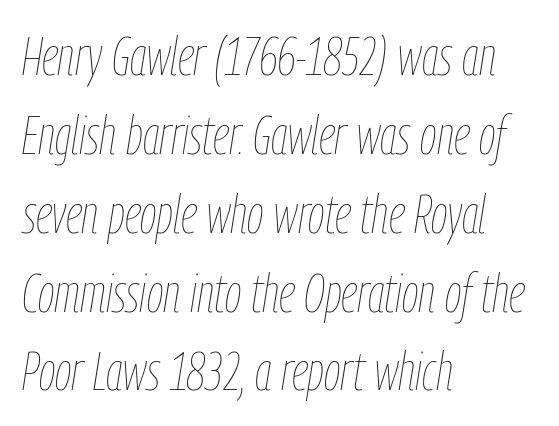
There is no visible air inserted between adjacent glyphs. Anything drawn beneath the words? Only blank space. Stems here are at most as thick as an everyday book face. Here the designer chose a conventional face with non-uniform glyph widths. Is there much room between lines? A standard amount, neither cramped nor airy. Every row of glyphs begins at an identical x-position on the left.
